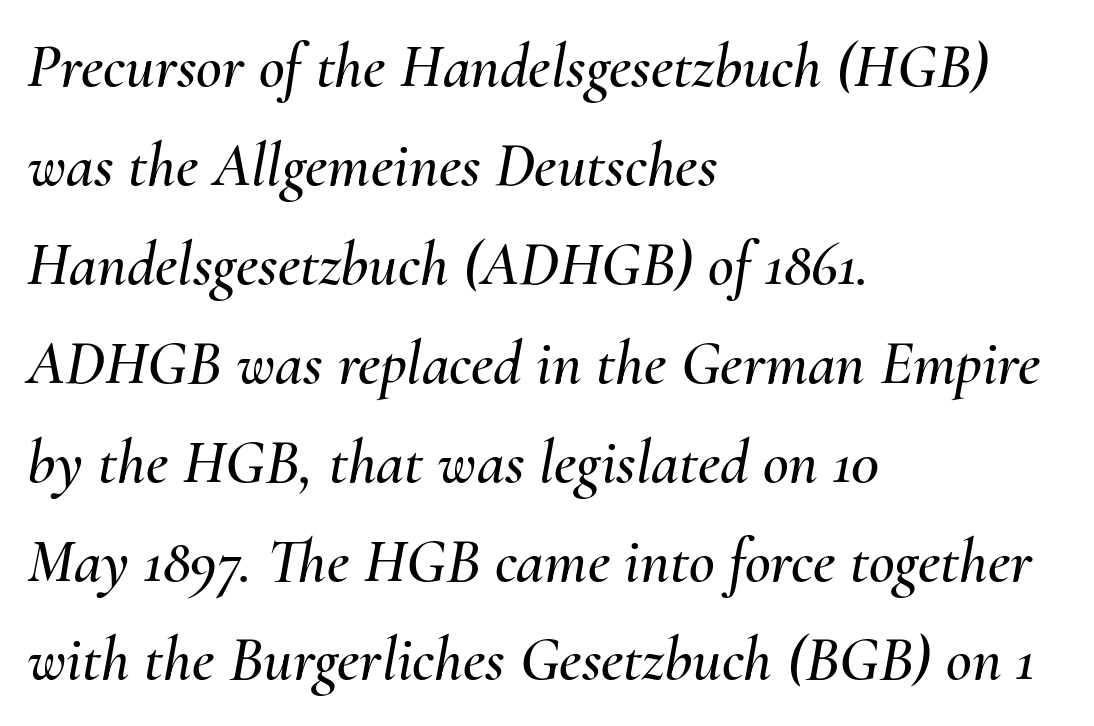
The rendering keeps characters at their native spacing. Yep, that's italic — everything's leaning. Notice how descenders clear the ascenders below comfortably — that's standard leading. The rendering anchors every line to the left-hand side. The string is rendered with underlining switched off.
